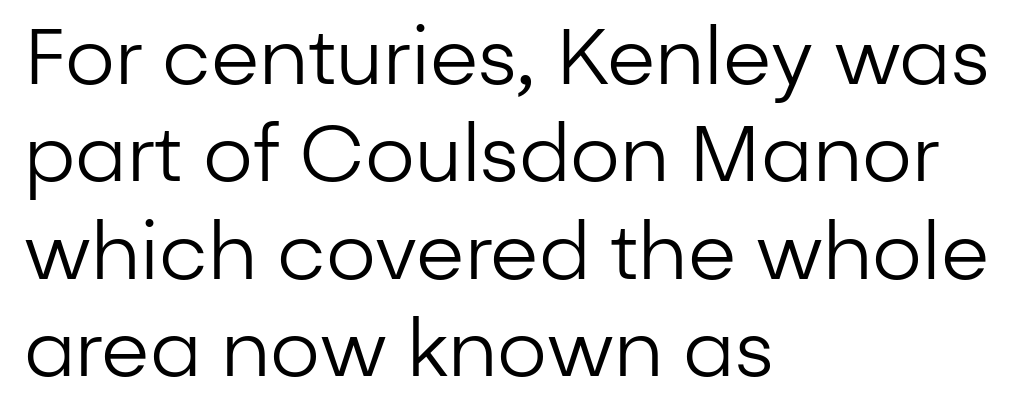
The weight would be labelled regular, book, light, or lighter still. The leading is moderate, giving the passage an even texture. Think of a printed novel: that variable character pitch is what you see here. Font category for this specimen: sans-serif. Lines of text with bare space underneath.
